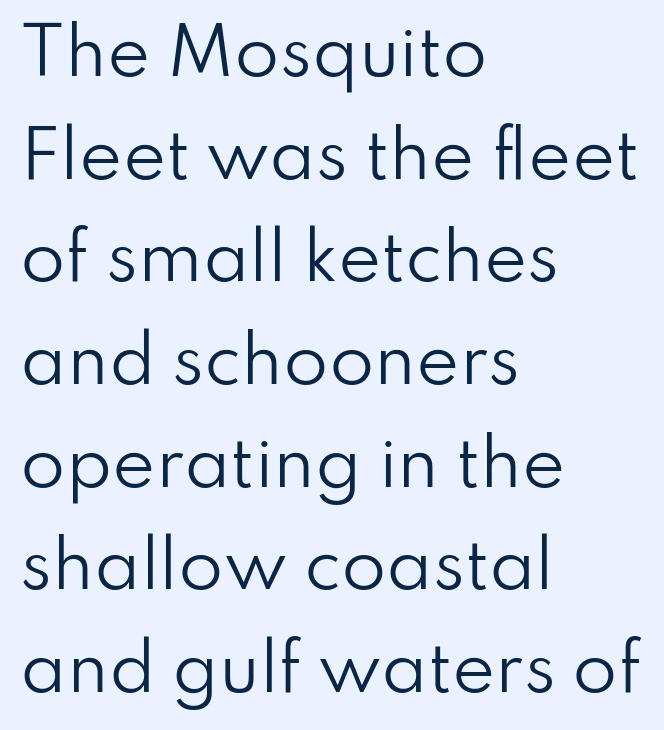
The image shows 65 px regular-weight sans-serif type, upright; set left-aligned, normal line spacing (1.58x), normal letter spacing, not underlined; low stroke contrast and a small x-height.
